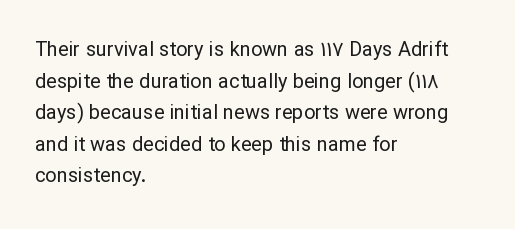
{"italic": "no", "bold": "no", "underline": "no", "align": "left", "line_spacing": "normal", "line_spacing_ratio": 1.58, "letter_spacing": "normal", "letter_spacing_em": 0.0, "glyph_px": 20}
